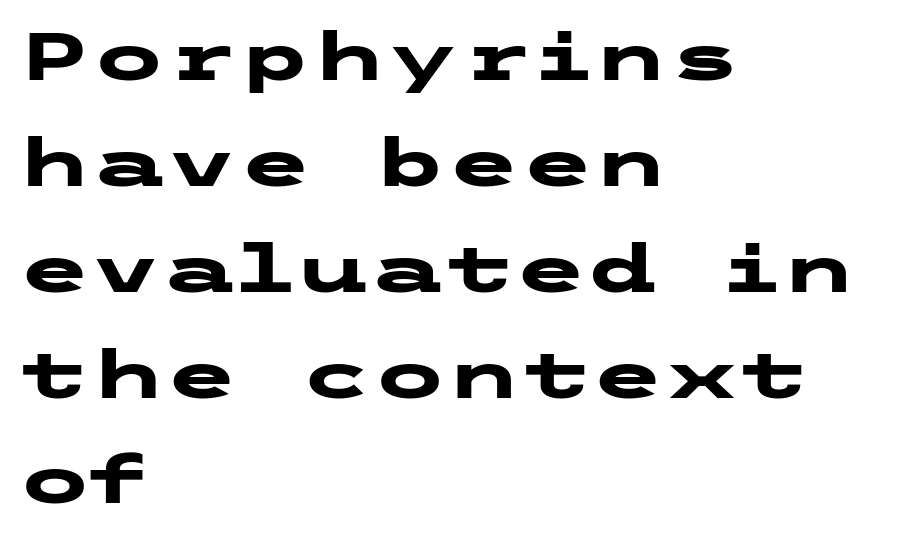
{"serif": "no", "italic": "no", "bold": "yes", "weight": "heavy", "width": "wide", "stroke_contrast": "low", "x_height": "medium", "underline": "no", "align": "left", "line_spacing": "normal", "line_spacing_ratio": 1.58, "letter_spacing": "normal", "letter_spacing_em": 0.0, "glyph_px": 67}
